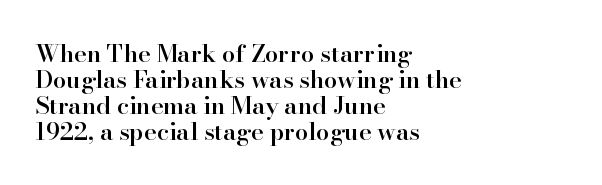
Decoration check: the copy has no underline. Posture: vertical. Line starts are locked; line ends wander. This is the in-between weight designers call semibold or demi.
